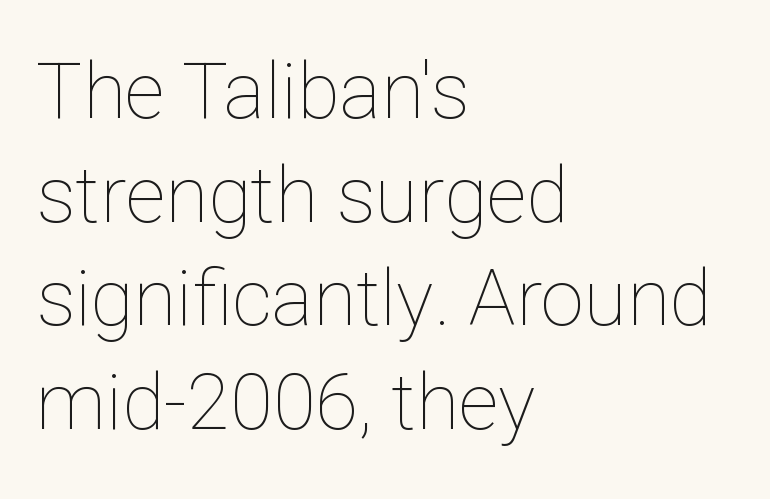
The image shows 78 px thin type, upright; set left-aligned, normal line spacing (1.33x), normal letter spacing, not underlined; low stroke contrast and a medium x-height.
